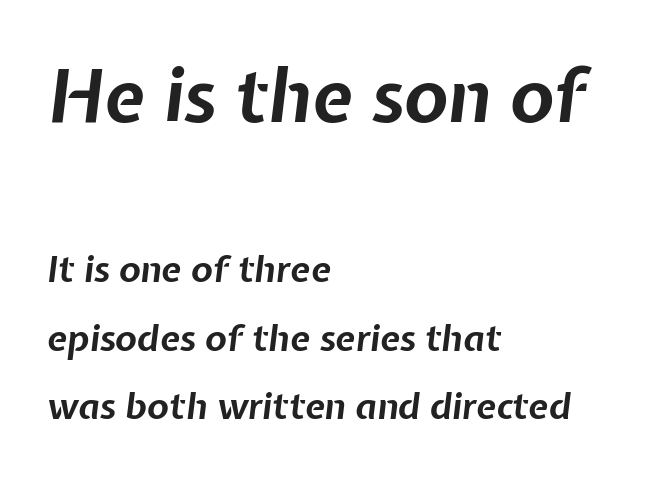
Q: Is the text bold? A: Yes.
Q: Is the text italic (slanted)? A: Yes, it leans right by about 7 degrees.
Q: Is the text underlined? A: No.
Q: How is the paragraph aligned? A: Left-aligned.
Q: Is the spacing between letters normal or unusually wide? A: Normal.
Q: Is the spacing between lines tight, normal or loose? A: Loose.
Q: Which block of text is set in a larger size, the first (top) or the second (bottom)? A: The first (top) one.
Q: Width (condensed, normal, or wide)? A: Normal.
Q: Stroke contrast? A: Low.
Q: x-height? A: Medium.
Q: Monospaced? A: No.
